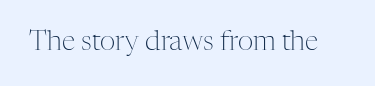
The image shows 27 px text type, upright; set normal letter spacing, not underlined.
